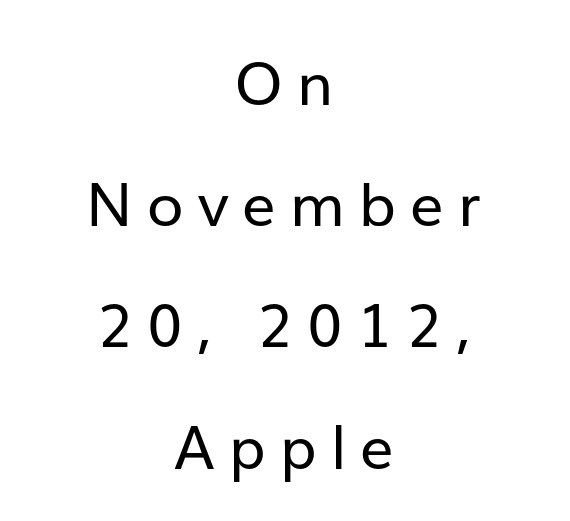
Q: Is the text bold? A: No.
Q: Is the text italic (slanted)? A: No, it is upright.
Q: Is the typeface a serif or a sans-serif typeface? A: Sans-serif.
Q: Is the text underlined? A: No.
Q: How is the paragraph aligned? A: Centered.
Q: Is the spacing between letters normal or unusually wide? A: Unusually wide.
Q: Is the spacing between lines tight, normal or loose? A: Loose.
Q: Width (condensed, normal, or wide)? A: Normal.
Q: Stroke contrast? A: Low.
Q: x-height? A: Medium.
Q: Monospaced? A: No.
